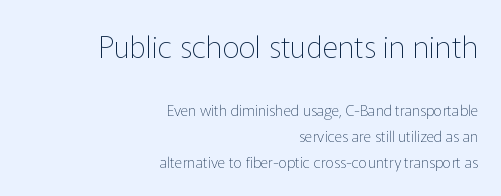
The type sits square on the baseline with zero lean. Note the varied advance widths — an 'i' is clearly narrower than an 'm'. The designer gave the opening block more size than the closing block. The horizontal fit of the characters is conventional and even. This is not heavy type; no bold has been used.
